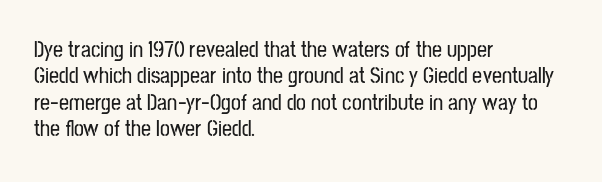
This rendering features lettering with no underline. Horizontal alignment here is leftward, the default for most running prose. These lines keep a tight, regular rhythm from letter to letter. A typesetter would mark this as roman, not italic.
